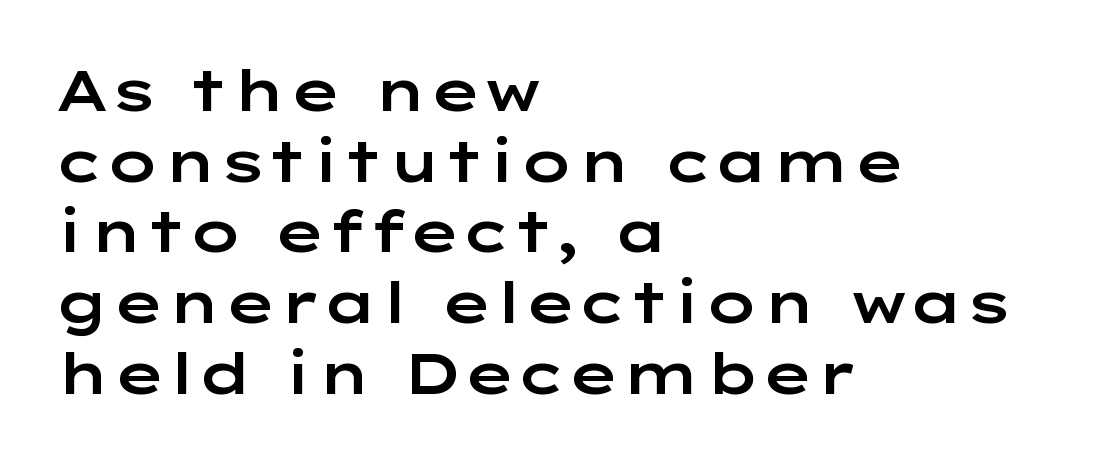
A typesetter would call this proportional, since set widths differ per character. No extra tracking has been applied to these lines. The lettering holds an erect, upright posture throughout. Left-aligned paragraph, ragged on the right. The passage shown is typeset with a sans-serif family. Nobody drew a line under any word here.
